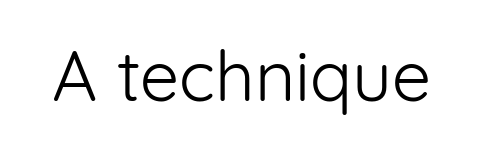
Tracking value appears to be zero — textbook default spacing. In terms of posture, this sample is upright. You can tell from the bare stems that sans-serif type was used. The space beneath each line is pristine and unruled.
